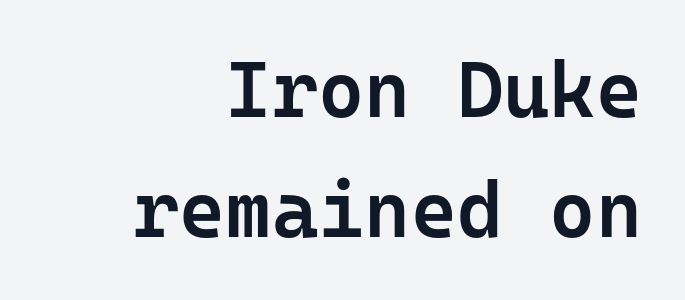
The image shows 79 px semibold sans-serif type, upright, monospaced; set normal line spacing (1.52x), normal letter spacing, not underlined; low stroke contrast and a medium x-height.
